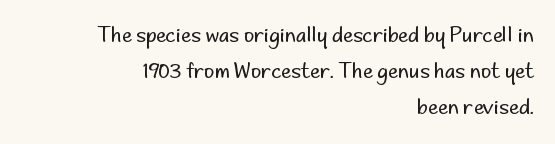
The rag falls on the left side of this text block. Weight: not bold — regular or lighter. Posture: vertical. The tracking reads as untouched default to a designer's eye.
